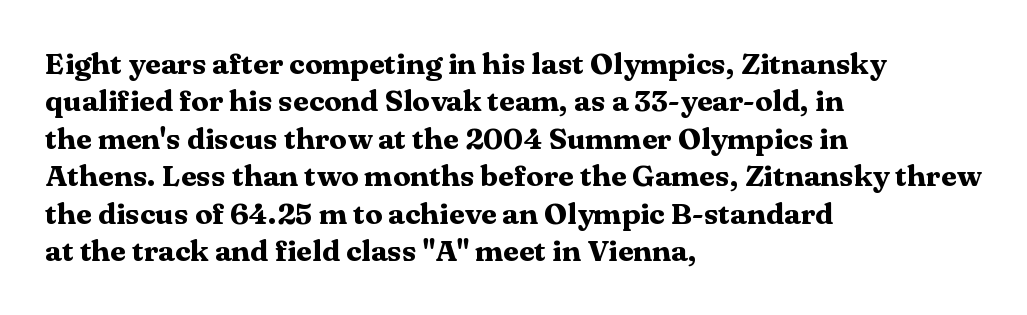
Words float on clear page, feet unadorned. Heft: maximum for text — a bold. Horizontal alignment here is leftward, the default for most running prose. Proportional: the letters do not fall into vertical columns. Note: serifs present on the glyphs.
